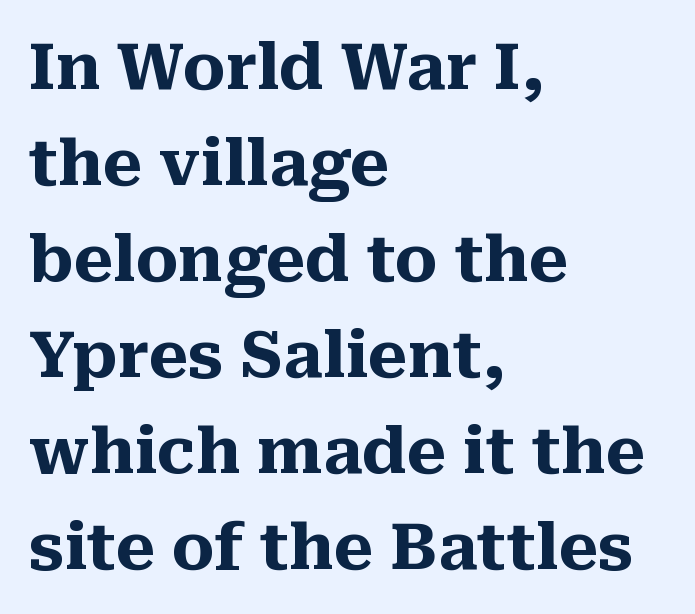
Q: Is the text bold? A: Yes.
Q: Is the text italic (slanted)? A: No, it is upright.
Q: Is the typeface a serif or a sans-serif typeface? A: Serif.
Q: Is the text underlined? A: No.
Q: How is the paragraph aligned? A: Left-aligned.
Q: Is the spacing between letters normal or unusually wide? A: Normal.
Q: Is the spacing between lines tight, normal or loose? A: Normal.
Q: Width (condensed, normal, or wide)? A: Normal.
Q: Stroke contrast? A: Medium.
Q: x-height? A: Medium.
Q: Monospaced? A: No.
